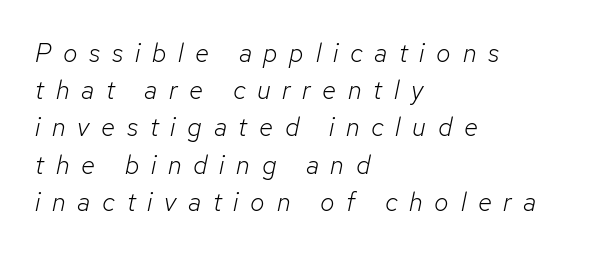
The image shows 26 px text type, italic (leaning right); set left-aligned, normal line spacing (1.43x), unusually wide letter spacing (+0.45 em), not underlined.
